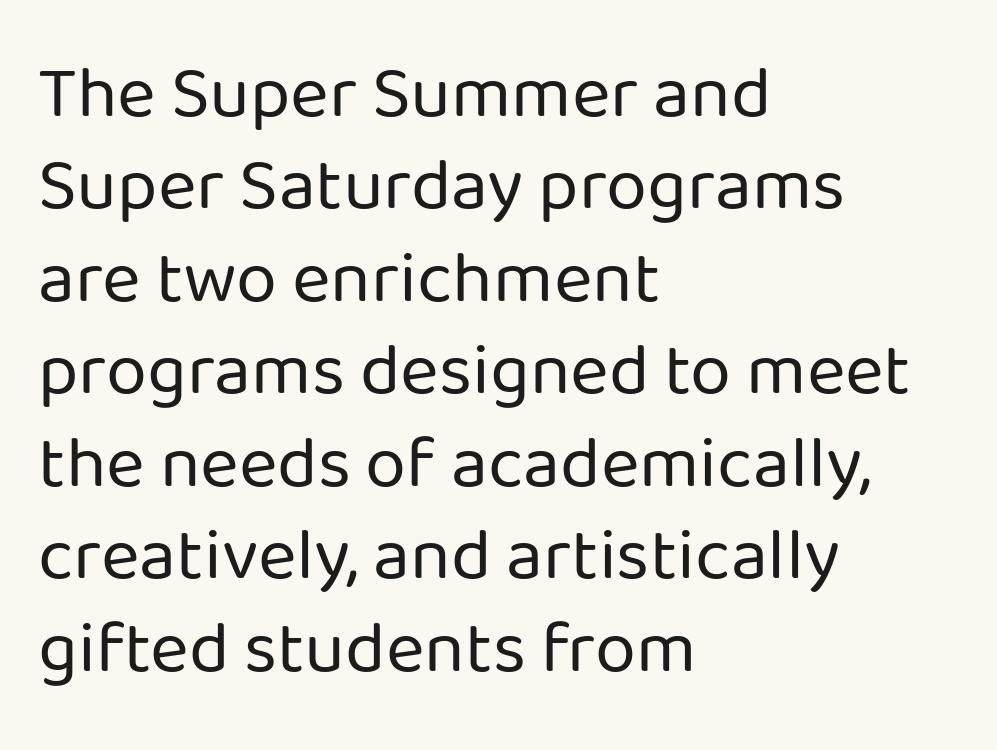
{"serif": "no", "italic": "no", "bold": "no", "weight": "regular", "width": "normal", "stroke_contrast": "low", "x_height": "medium", "monospaced": "no", "underline": "no", "align": "left", "line_spacing": "normal", "line_spacing_ratio": 1.25, "letter_spacing": "normal", "letter_spacing_em": 0.0, "glyph_px": 74}
